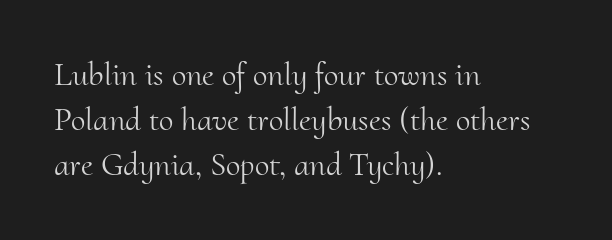
{"serif": "yes", "italic": "no", "bold": "no", "weight": "light", "width": "normal", "stroke_contrast": "medium", "x_height": "small", "monospaced": "no", "underline": "no", "align": "left", "line_spacing": "normal", "line_spacing_ratio": 1.37, "letter_spacing": "normal", "letter_spacing_em": 0.0, "glyph_px": 33}
